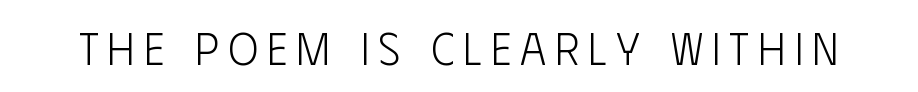
The image shows 45 px light, condensed sans-serif type, upright; set unusually wide letter spacing (+0.2 em), not underlined; low stroke contrast and a large x-height.
